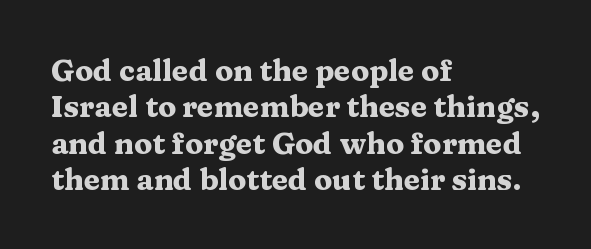
The image shows 30 px heavy, wide serif type, upright; set left-aligned, line spacing 1.21x, normal letter spacing, not underlined; medium stroke contrast and a medium x-height.
